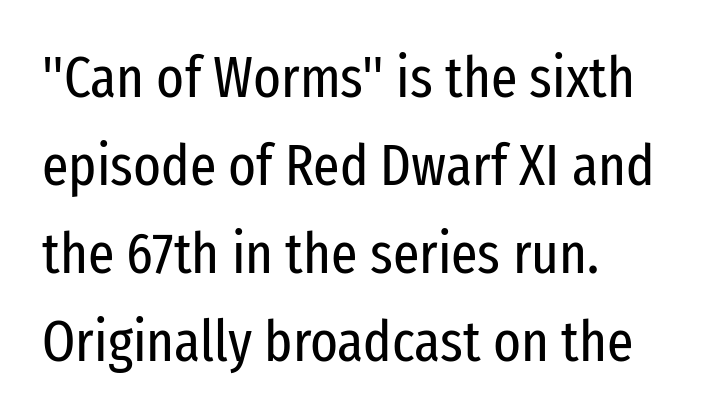
The image shows 58 px regular-weight, condensed sans-serif type, upright; set normal line spacing (1.52x), normal letter spacing, not underlined; low stroke contrast and a medium x-height.
